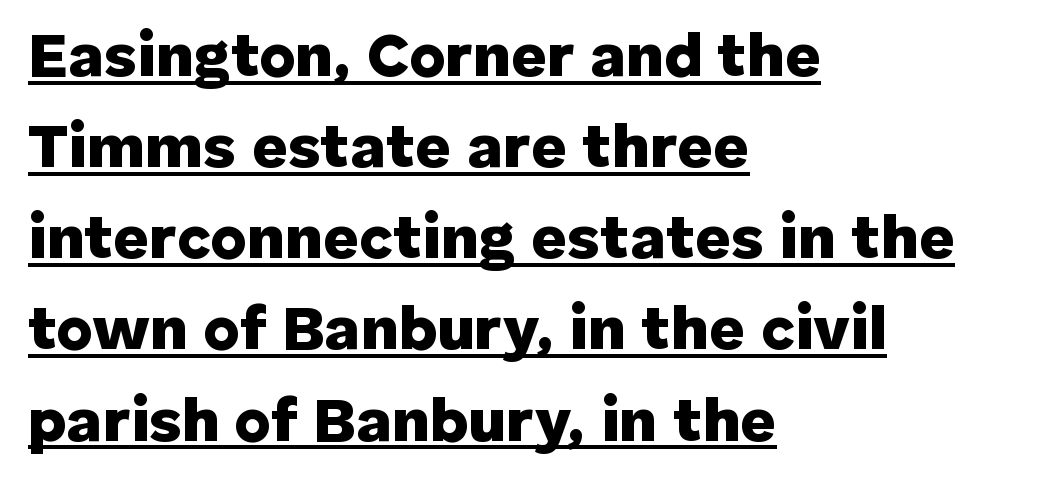
The image shows 62 px heavy sans-serif type, upright; set left-aligned, normal line spacing (1.47x), normal letter spacing, underlined; low stroke contrast and a medium x-height.
